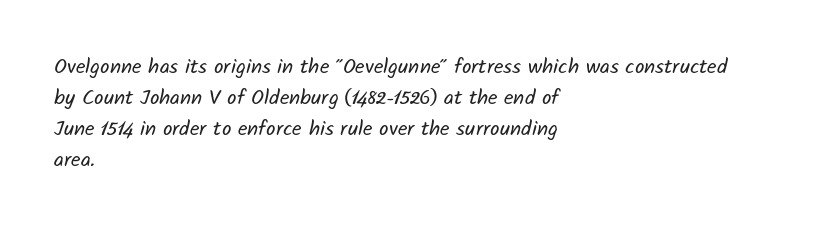
The face used here is rendered with its standard letterfit. The typesetter chose a ragged-right arrangement here. Quick note: interline space is typical. Letters rest on an invisible, unmarked baseline. The face looks like a standard text weight, possibly lighter.
